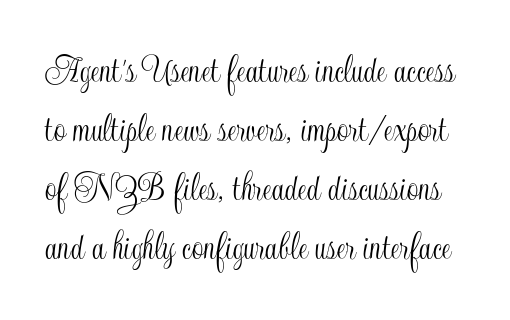
Q: Is the text italic (slanted)? A: Yes.
Q: Is the text underlined? A: No.
Q: Is the spacing between letters normal or unusually wide? A: Normal.
Q: Is the spacing between lines tight, normal or loose? A: Normal.
Q: Width (condensed, normal, or wide)? A: Condensed.
Q: x-height? A: Small.
Q: Monospaced? A: No.
